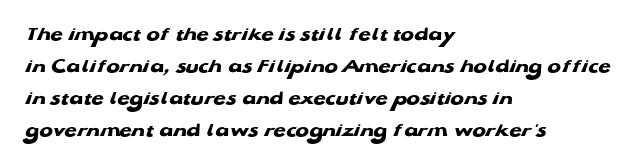
The image shows 20 px bold type; set left-aligned, normal line spacing (1.6x), normal letter spacing, not underlined.
